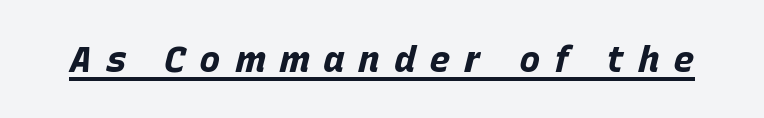
The image shows 36 px bold type, italic (leaning right); set unusually wide letter spacing (+0.38 em), underlined; low stroke contrast and a large x-height.
